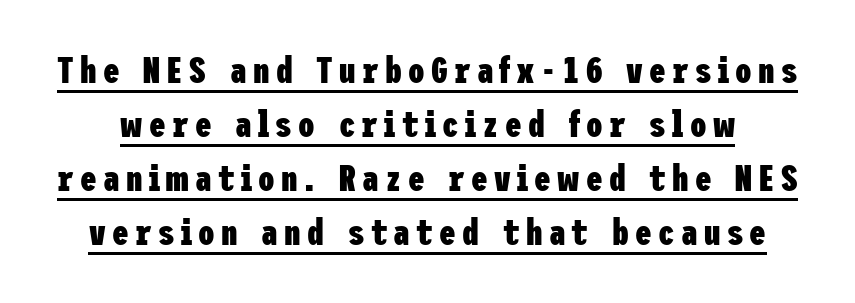
{"serif": "no", "italic": "no", "bold": "yes", "weight": "heavy", "width": "condensed", "stroke_contrast": "low", "x_height": "medium", "underline": "yes", "line_spacing": "normal", "line_spacing_ratio": 1.46, "glyph_px": 37}
